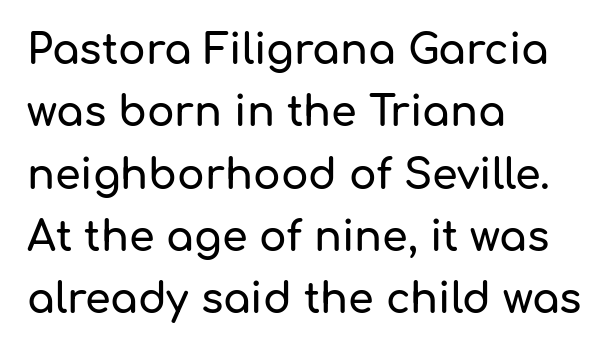
The font family rendered here belongs to the sans-serif group. Regular leading. Does the copy run flush right? No — it runs flush left. Words float on clear page, feet unadorned.
